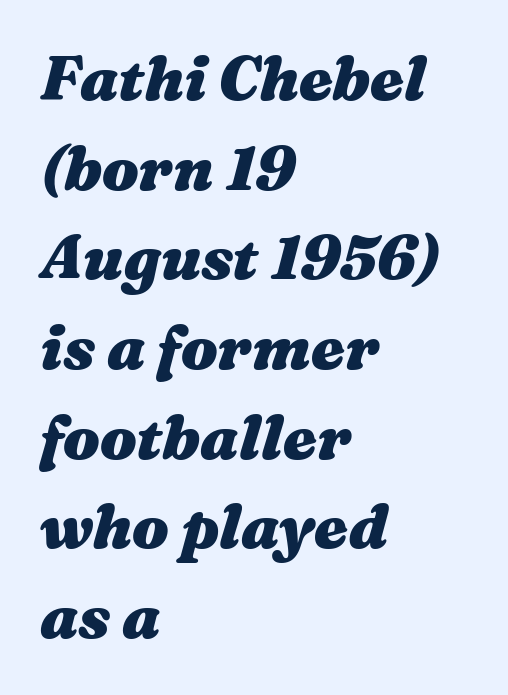
{"italic": "yes", "lean": "right", "slant_degrees": 16, "bold": "yes", "weight": "heavy", "width": "wide", "stroke_contrast": "medium", "x_height": "medium", "monospaced": "no", "underline": "no", "align": "left", "line_spacing": "normal", "line_spacing_ratio": 1.47, "letter_spacing": "normal", "letter_spacing_em": 0.0, "glyph_px": 61}
